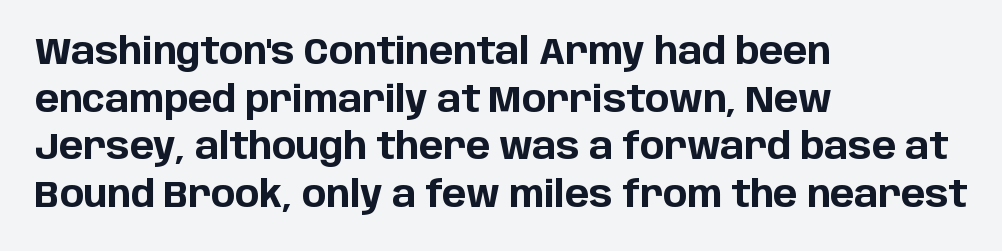
Every stem runs plumb, perpendicular to the baseline. The paragraph shown leans on its left margin. Characters follow at the spacing the type designer built in. Letters rest on an invisible, unmarked baseline.
